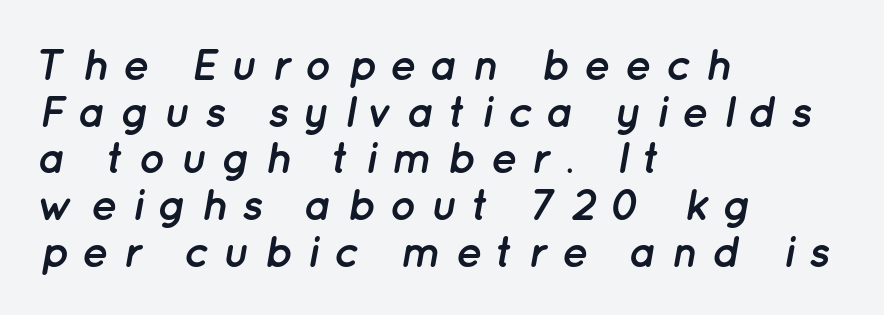
Q: Is the text bold? A: Yes.
Q: Is the text italic (slanted)? A: Yes, it leans right by about 12 degrees.
Q: Is the text underlined? A: No.
Q: How is the paragraph aligned? A: Left-aligned.
Q: Is the spacing between letters normal or unusually wide? A: Unusually wide.
Q: Is the spacing between lines tight, normal or loose? A: Tight.
Q: Width (condensed, normal, or wide)? A: Normal.
Q: Stroke contrast? A: Low.
Q: x-height? A: Medium.
Q: Monospaced? A: No.
